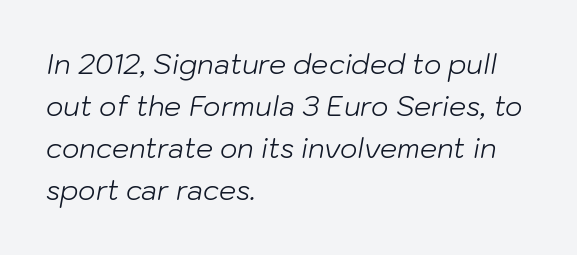
The image shows 27 px text type, italic (leaning right); set left-aligned, normal line spacing (1.56x), normal letter spacing, not underlined.
